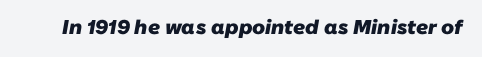
The image shows 20 px bold type; set normal letter spacing, not underlined.
